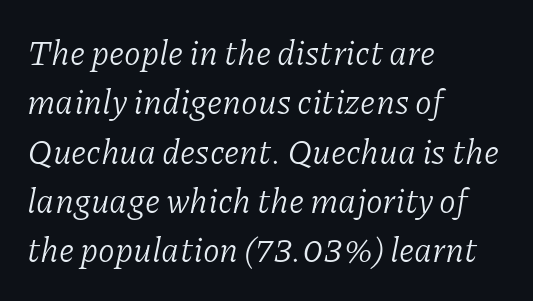
Q: Is the text bold? A: No.
Q: Is the text italic (slanted)? A: Yes, it leans right by about 11 degrees.
Q: Is the typeface a serif or a sans-serif typeface? A: Serif.
Q: Is the text underlined? A: No.
Q: How is the paragraph aligned? A: Left-aligned.
Q: Is the spacing between letters normal or unusually wide? A: Normal.
Q: Is the spacing between lines tight, normal or loose? A: Normal.
Q: Width (condensed, normal, or wide)? A: Normal.
Q: Stroke contrast? A: Low.
Q: x-height? A: Medium.
Q: Monospaced? A: No.
